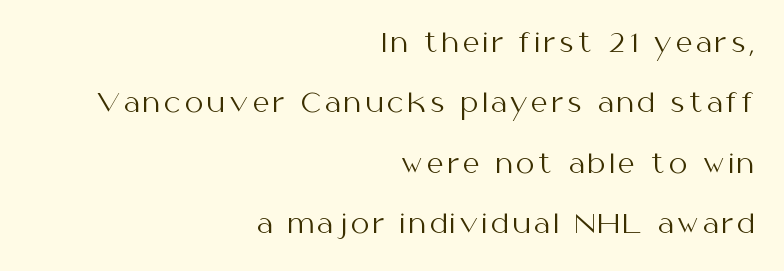
Q: Is the text bold? A: No.
Q: Is the text italic (slanted)? A: No, it is upright.
Q: Is the text underlined? A: No.
Q: How is the paragraph aligned? A: Right-aligned.
Q: Is the spacing between lines tight, normal or loose? A: Loose.
